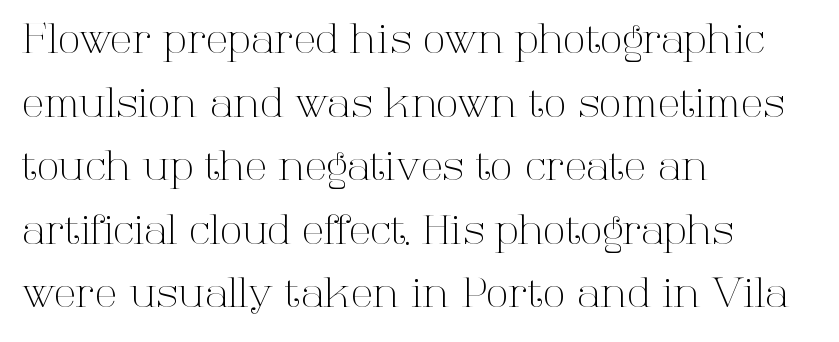
Standard letterfit; no display-style spreading of the glyphs. Do the letters lean? They stand straight. The rendering anchors every line to the left-hand side. The passage shown is typed in a proportional face where columns would drift. Classification — serif. Weight: regular or lighter.
